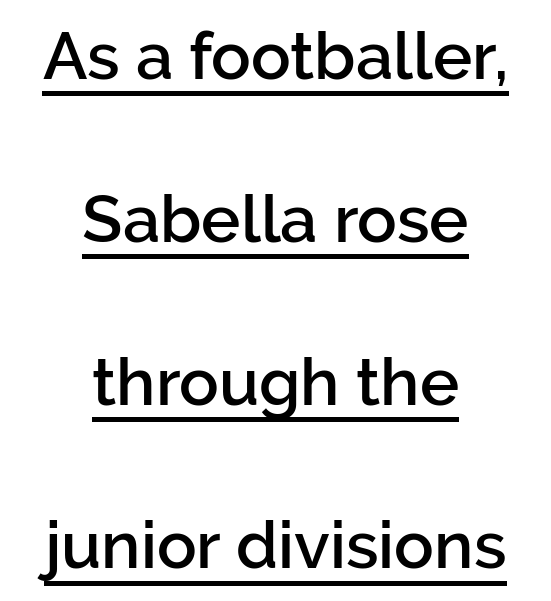
Typographic density is moderately raised because the face is semibold. Serif or sans? Sans — the stroke terminals are bare. This rendering uses center alignment, leaving both contours irregular but symmetric. Inter-character spacing is left at the font's built-in metrics. A typesetter would call this leading open, well beyond the default.
